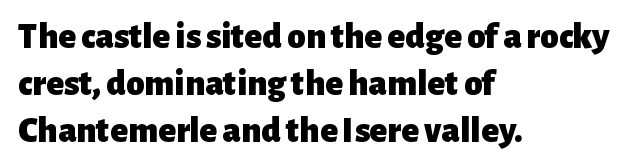
The strip under each line holds only bare page. Characters remain perfectly vertical along every line. Is this a sans? Yes — the strokes have no serifs. The letterforms sit shoulder to shoulder at normal distance. Pretty heavy lettering here — definitely bold.
